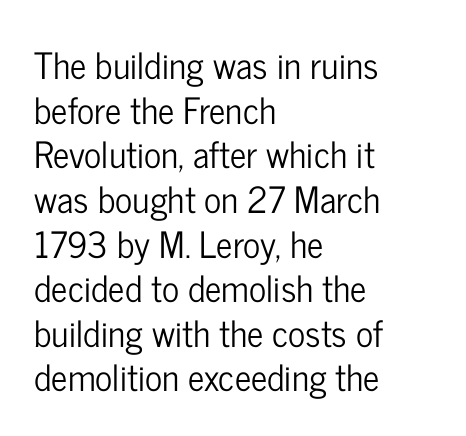
{"serif": "no", "italic": "no", "width": "condensed", "stroke_contrast": "low", "x_height": "medium", "monospaced": "no", "underline": "no", "align": "left", "line_spacing_ratio": 1.24, "letter_spacing": "normal", "letter_spacing_em": 0.0, "glyph_px": 36}
